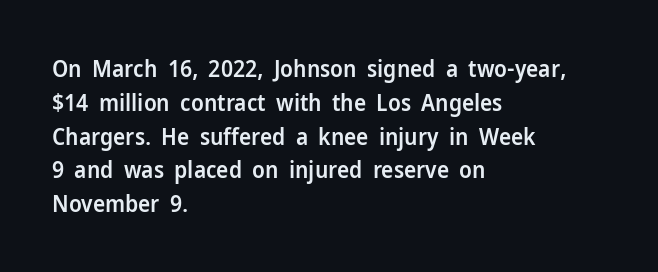
Q: Is the text bold? A: Semi-bold.
Q: Is the text italic (slanted)? A: No, it is upright.
Q: Is the text underlined? A: No.
Q: How is the paragraph aligned? A: Left-aligned.
Q: Is the spacing between letters normal or unusually wide? A: Normal.
Q: Is the spacing between lines tight, normal or loose? A: Normal.
